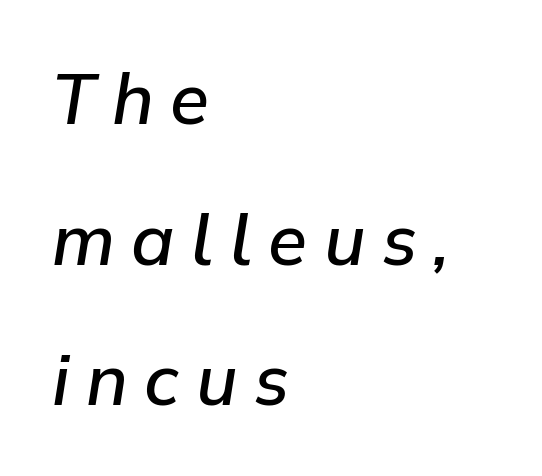
Q: Is the text bold? A: Semi-bold.
Q: Is the text italic (slanted)? A: Yes, it leans right by about 9 degrees.
Q: Is the text underlined? A: No.
Q: How is the paragraph aligned? A: Left-aligned.
Q: Is the spacing between letters normal or unusually wide? A: Unusually wide.
Q: Is the spacing between lines tight, normal or loose? A: Loose.
Q: Width (condensed, normal, or wide)? A: Normal.
Q: Stroke contrast? A: Low.
Q: x-height? A: Medium.
Q: Monospaced? A: No.
